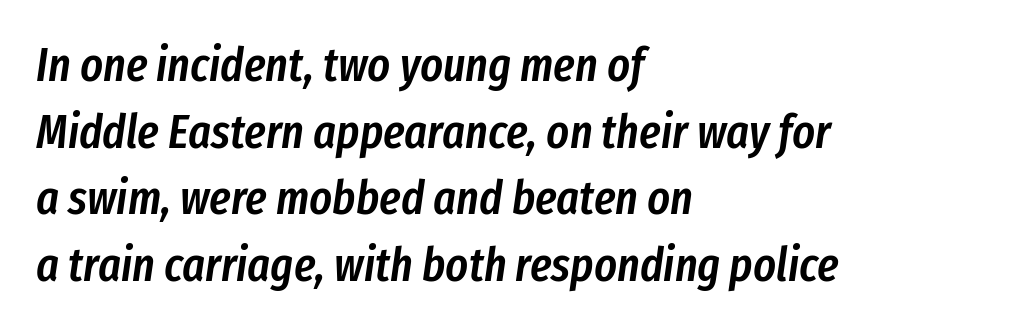
The image shows 48 px semibold, condensed type, italic (leaning right); set left-aligned, normal line spacing (1.39x), normal letter spacing, not underlined; low stroke contrast and a medium x-height.
